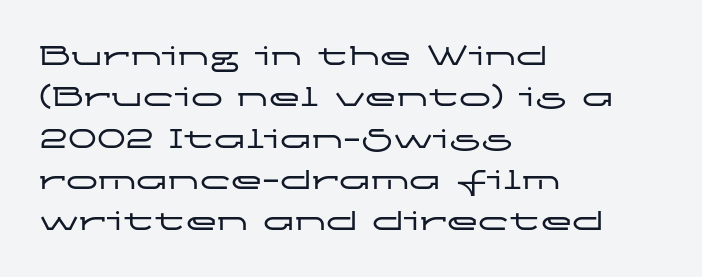
{"serif": "no", "italic": "no", "width": "wide", "stroke_contrast": "low", "x_height": "medium", "monospaced": "no", "underline": "no", "align": "left", "line_spacing": "normal", "line_spacing_ratio": 1.29, "letter_spacing": "normal", "letter_spacing_em": 0.0, "glyph_px": 32}
